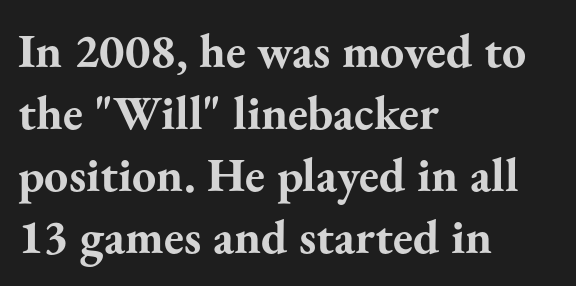
{"serif": "yes", "italic": "no", "bold": "yes", "weight": "bold", "width": "normal", "stroke_contrast": "medium", "x_height": "small", "monospaced": "no", "underline": "no", "align": "left", "line_spacing": "normal", "line_spacing_ratio": 1.29, "letter_spacing": "normal", "letter_spacing_em": 0.0, "glyph_px": 48}
